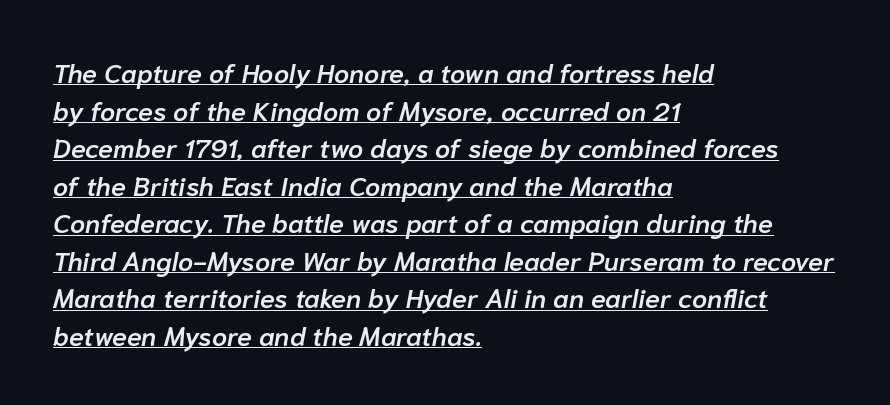
The image shows 27 px text type, italic (leaning right); set left-aligned, normal line spacing (1.39x), normal letter spacing, underlined.
